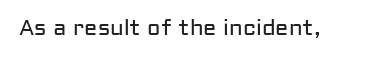
{"italic": "no", "bold": "no", "underline": "no", "letter_spacing": "normal", "letter_spacing_em": 0.0, "glyph_px": 22}
